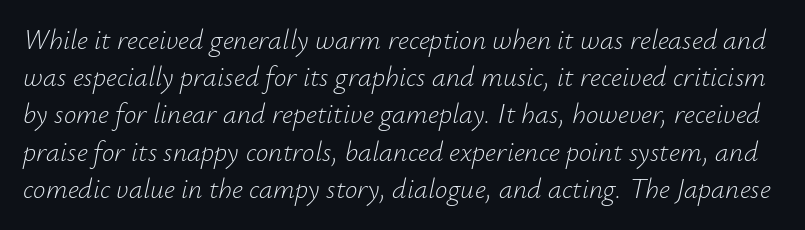
{"italic": "yes", "lean": "right", "slant_degrees": 12, "bold": "no", "weight": "light", "width": "normal", "stroke_contrast": "low", "x_height": "small", "monospaced": "no", "underline": "no", "line_spacing": "normal", "line_spacing_ratio": 1.33, "letter_spacing": "normal", "letter_spacing_em": 0.0, "glyph_px": 28}
